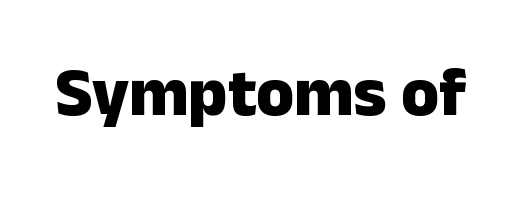
The image shows 69 px heavy sans-serif type, upright; set normal letter spacing, not underlined; low stroke contrast and a medium x-height.
